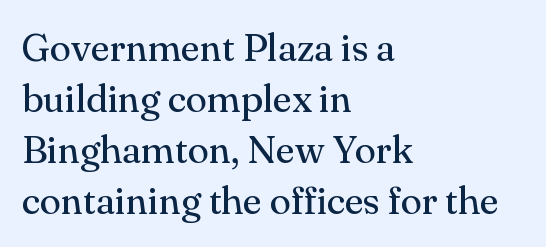
The image shows 39 px regular-weight serif type, upright; set left-aligned, normal line spacing (1.31x), normal letter spacing, not underlined; medium stroke contrast and a small x-height.
